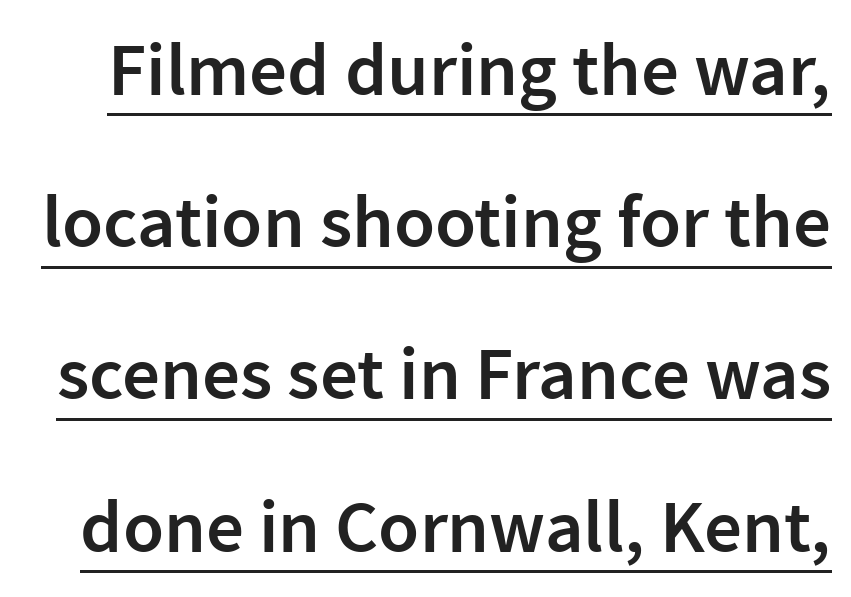
This is underlined copy, the kind a proofreader might mark for attention. Think of a printed novel: that variable character pitch is what you see here. You can tell it's not italic because the verticals are truly vertical. A sans-serif font was chosen for this passage.
